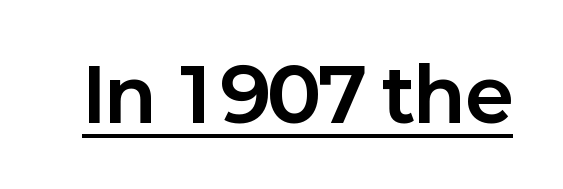
Q: Is the text bold? A: Yes.
Q: Is the text italic (slanted)? A: No, it is upright.
Q: Is the typeface a serif or a sans-serif typeface? A: Sans-serif.
Q: Is the text underlined? A: Yes.
Q: Is the spacing between letters normal or unusually wide? A: Normal.
Q: Width (condensed, normal, or wide)? A: Normal.
Q: Stroke contrast? A: Low.
Q: x-height? A: Medium.
Q: Monospaced? A: No.
